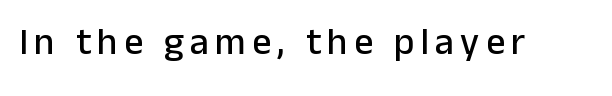
{"serif": "no", "italic": "no", "width": "normal", "stroke_contrast": "low", "x_height": "medium", "monospaced": "no", "underline": "no", "glyph_px": 38}
